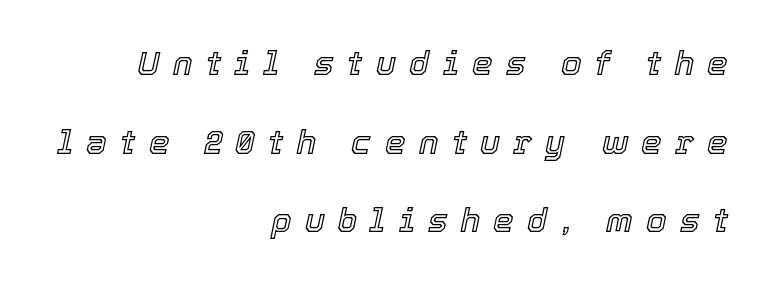
The image shows 33 px text type, italic (leaning right); set right-aligned, loose line spacing (2.38x), unusually wide letter spacing (+0.4 em), not underlined; a medium x-height.
